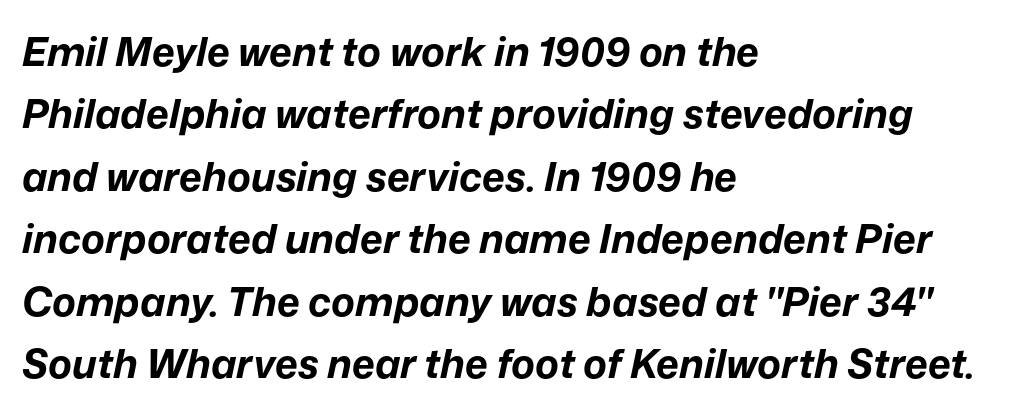
The image shows 40 px bold type, italic (leaning right); set left-aligned, normal line spacing (1.56x), normal letter spacing, not underlined; low stroke contrast and a medium x-height.
